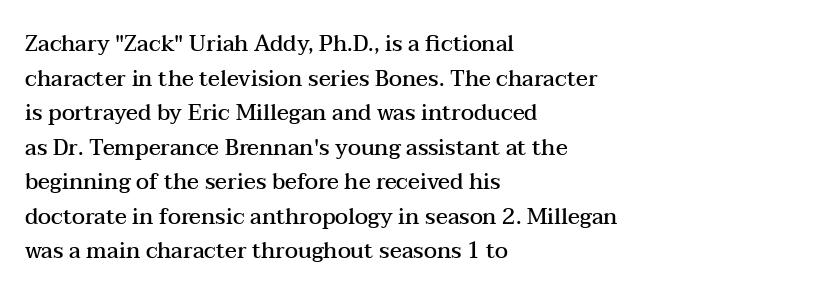
Q: Is the text bold? A: Semi-bold.
Q: Is the text italic (slanted)? A: No, it is upright.
Q: Is the text underlined? A: No.
Q: How is the paragraph aligned? A: Left-aligned.
Q: Is the spacing between letters normal or unusually wide? A: Normal.
Q: Is the spacing between lines tight, normal or loose? A: Normal.
